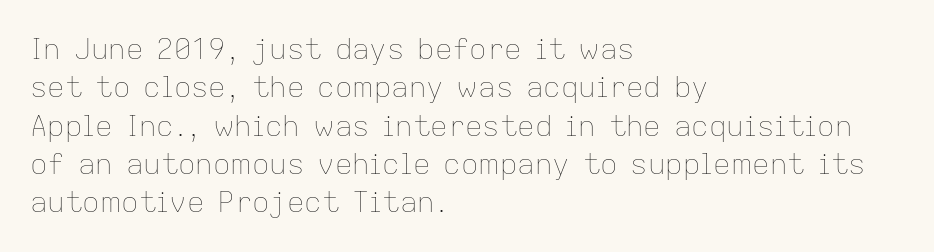
Does the leading feel generous? No, just average. The typesetter chose a ragged-right arrangement here. Anything drawn beneath the words? Only blank space. You could not count columns in this text — the font is proportionally spaced. Observe the ordinary spacing: letters are neighbours, not strangers. The specimen reads as upright at a glance.
